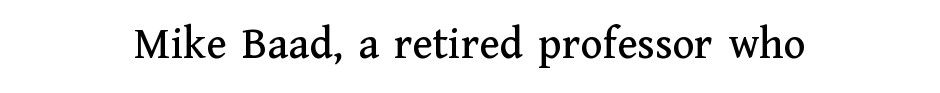
Q: Is the text italic (slanted)? A: No, it is upright.
Q: Is the typeface a serif or a sans-serif typeface? A: Serif.
Q: Is the text underlined? A: No.
Q: How is the paragraph aligned? A: Centered.
Q: Is the spacing between letters normal or unusually wide? A: Normal.
Q: Width (condensed, normal, or wide)? A: Normal.
Q: Stroke contrast? A: Medium.
Q: x-height? A: Medium.
Q: Monospaced? A: No.
